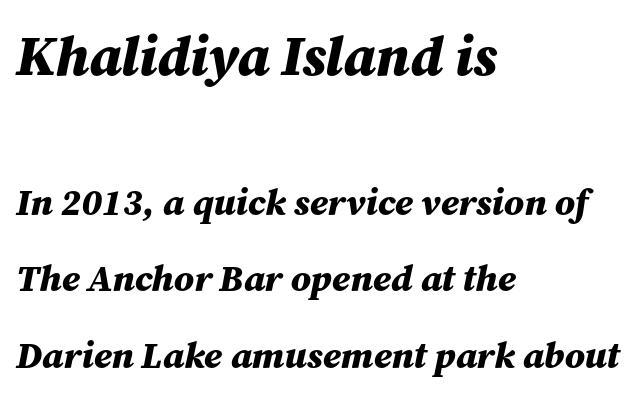
{"italic": "yes", "lean": "right", "slant_degrees": 12, "bold": "yes", "weight": "bold", "width": "normal", "stroke_contrast": "medium", "x_height": "medium", "monospaced": "no", "underline": "no", "align": "left", "line_spacing": "loose", "line_spacing_ratio": 2.06, "letter_spacing": "normal", "letter_spacing_em": 0.0, "larger_block": "first", "size_ratio": 1.51, "glyph_px": 56}
